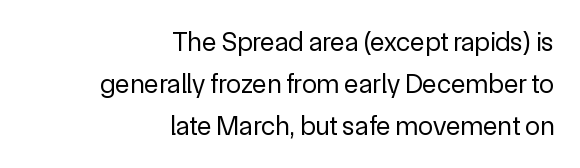
Q: Is the text bold? A: No.
Q: Is the text italic (slanted)? A: No, it is upright.
Q: Is the text underlined? A: No.
Q: How is the paragraph aligned? A: Right-aligned.
Q: Is the spacing between letters normal or unusually wide? A: Normal.
Q: Is the spacing between lines tight, normal or loose? A: Normal.
